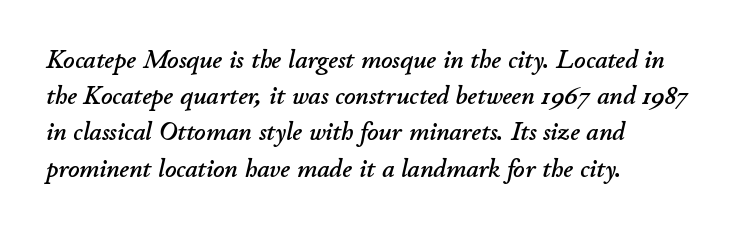
The image shows 25 px text type, italic (leaning right); set left-aligned, normal line spacing (1.45x), normal letter spacing, not underlined.
